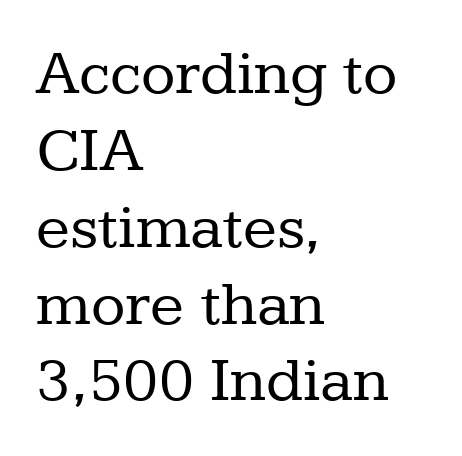
{"serif": "yes", "italic": "no", "bold": "no", "weight": "regular", "width": "normal", "stroke_contrast": "low", "x_height": "medium", "monospaced": "no", "underline": "no", "align": "left", "line_spacing_ratio": 1.22, "letter_spacing": "normal", "letter_spacing_em": 0.0, "glyph_px": 63}
